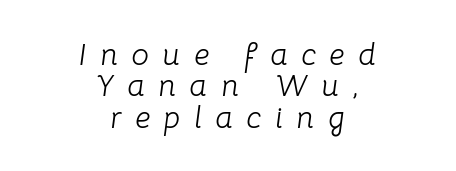
The image shows 31 px light type, italic (leaning right); set centered, tight line spacing (1.01x), unusually wide letter spacing (+0.44 em), not underlined; low stroke contrast and a medium x-height.
